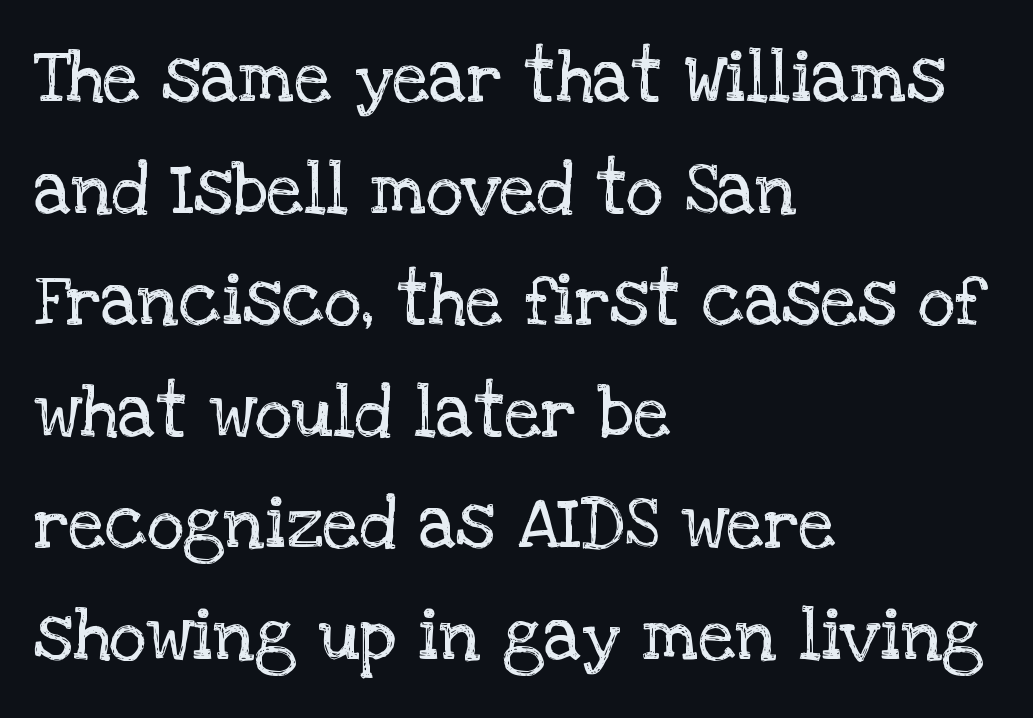
Regular leading. The letters advance in unequal steps, a hallmark of proportional type. A roman cut, with each character standing at attention. Tracking value appears to be zero — textbook default spacing.
